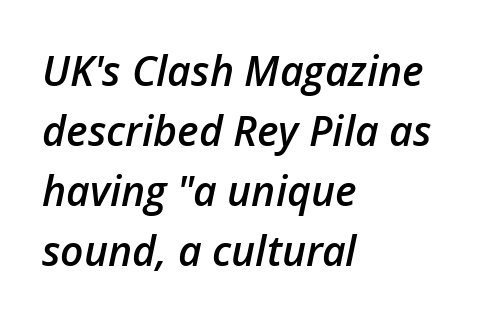
Line beginnings align vertically; line endings do not. Strokes here are thickened, but only to semibold level. One glance says typical: line gaps are just what's usual. The font's italic variant was chosen for this text.
